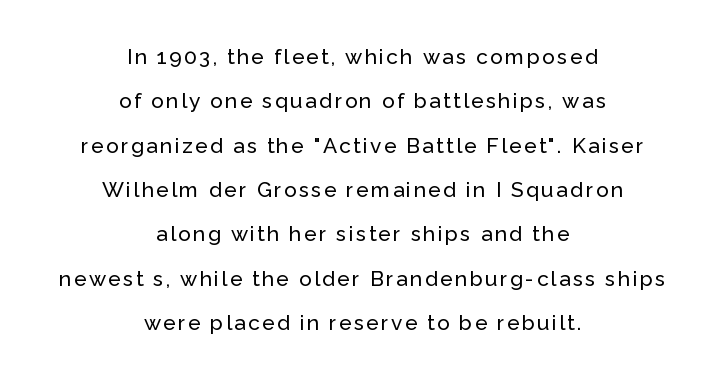
{"italic": "no", "underline": "no", "align": "center", "line_spacing": "loose", "line_spacing_ratio": 2.11, "glyph_px": 21}
